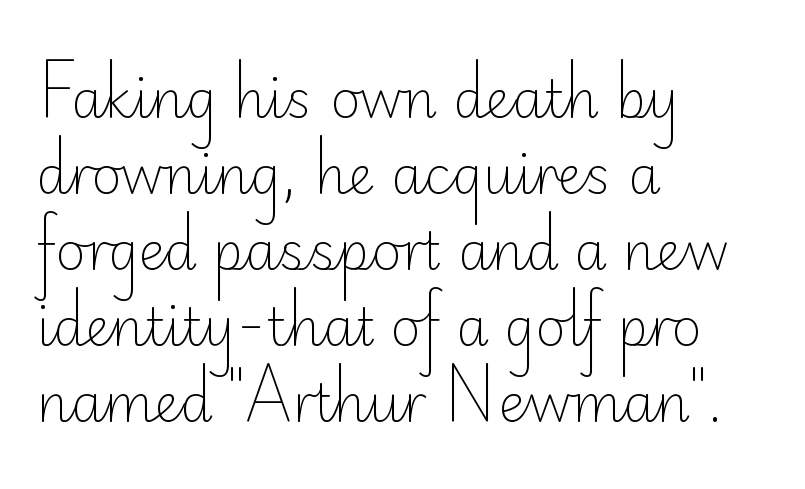
Nope, not italic — everything's standing straight. Caption: standard tracking, unaltered. Which margin do the lines hug? The left one — the right edge is uneven. The rendering shows plain stroke endings on the letterforms — a sans-serif design.
